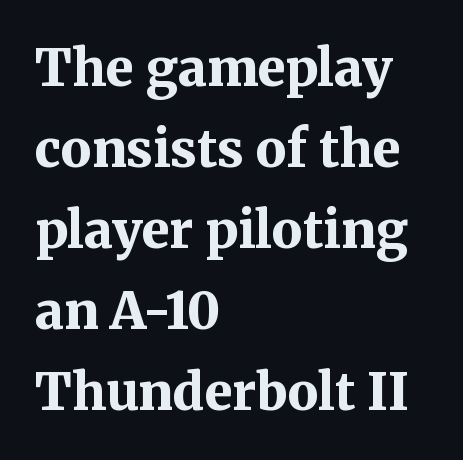
The image shows 51 px bold serif type, upright; set left-aligned, normal line spacing (1.59x), normal letter spacing, not underlined; medium stroke contrast and a medium x-height.
